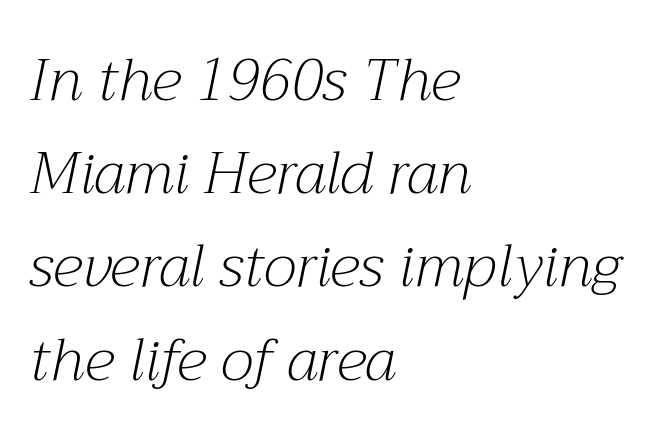
{"serif": "yes", "italic": "yes", "lean": "right", "slant_degrees": 12, "bold": "no", "weight": "light", "width": "normal", "stroke_contrast": "medium", "x_height": "medium", "monospaced": "no", "underline": "no", "align": "left", "line_spacing": "normal", "line_spacing_ratio": 1.58, "letter_spacing": "normal", "letter_spacing_em": 0.0, "glyph_px": 59}
